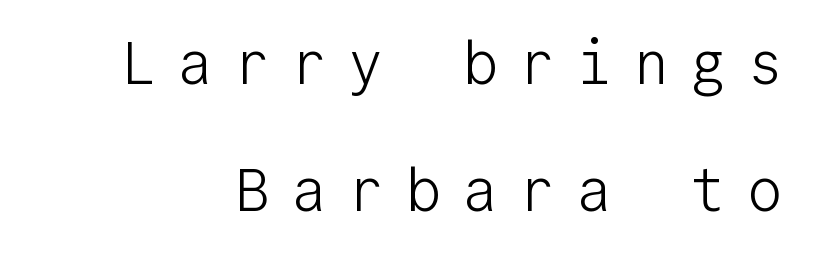
The image shows 60 px light sans-serif type, upright, monospaced; set loose line spacing (2.11x), unusually wide letter spacing (+0.35 em), not underlined; low stroke contrast and a medium x-height.
